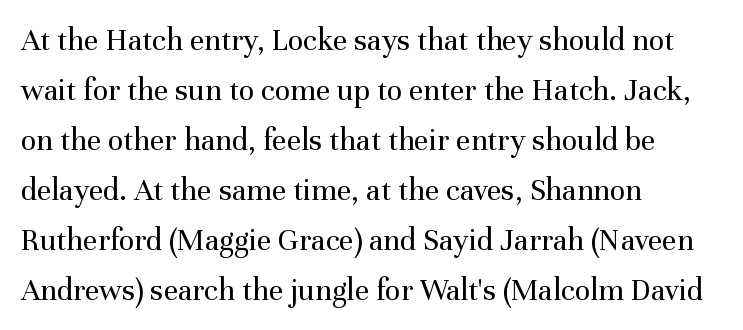
Q: Is the text bold? A: No.
Q: Is the text italic (slanted)? A: No, it is upright.
Q: Is the typeface a serif or a sans-serif typeface? A: Serif.
Q: Is the text underlined? A: No.
Q: How is the paragraph aligned? A: Left-aligned.
Q: Is the spacing between letters normal or unusually wide? A: Normal.
Q: Is the spacing between lines tight, normal or loose? A: Normal.
Q: Width (condensed, normal, or wide)? A: Normal.
Q: Stroke contrast? A: Medium.
Q: x-height? A: Medium.
Q: Monospaced? A: No.
